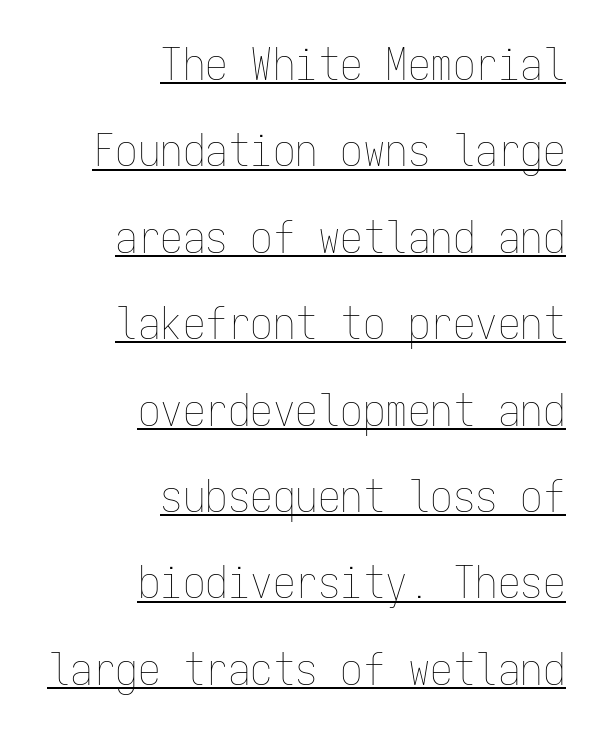
{"italic": "no", "bold": "no", "weight": "thin", "width": "condensed", "stroke_contrast": "low", "x_height": "medium", "monospaced": "yes", "underline": "yes", "align": "right", "line_spacing": "loose", "line_spacing_ratio": 1.92, "letter_spacing": "normal", "letter_spacing_em": 0.0, "glyph_px": 45}
